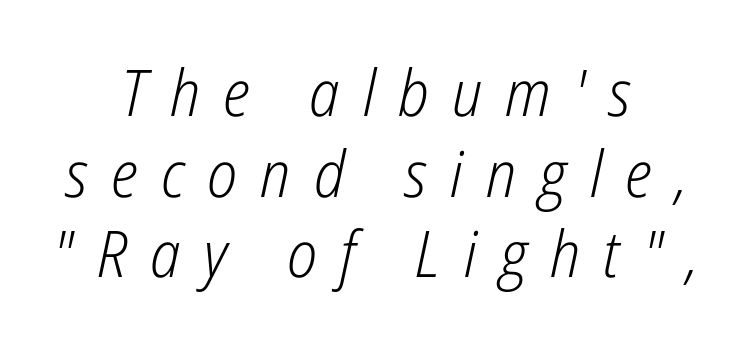
The image shows 64 px light, condensed type, italic (leaning right); set centered, normal line spacing (1.26x), unusually wide letter spacing (+0.36 em), not underlined; low stroke contrast and a medium x-height.
